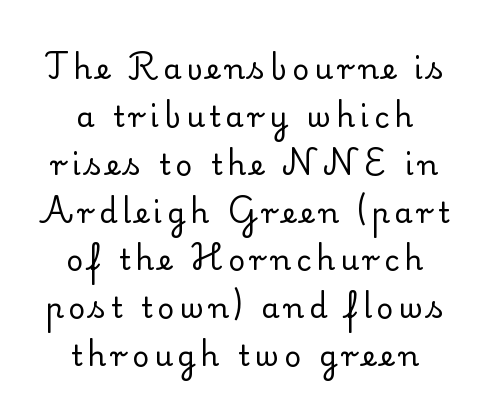
The image shows 29 px regular-weight serif type, upright; set centered, normal line spacing (1.65x), not underlined; low stroke contrast and a small x-height.
